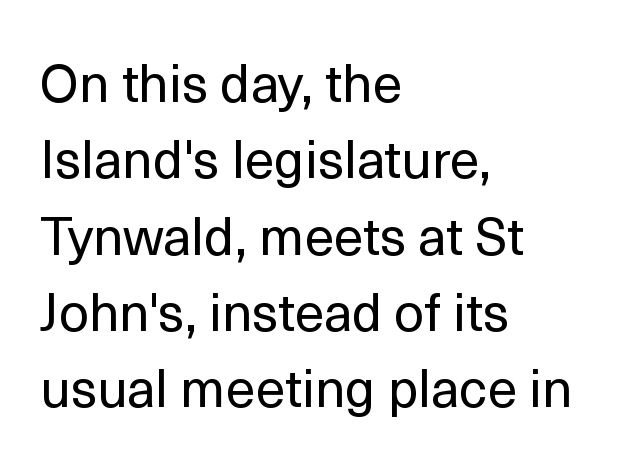
Q: Is the text bold? A: No.
Q: Is the text italic (slanted)? A: No, it is upright.
Q: Is the typeface a serif or a sans-serif typeface? A: Sans-serif.
Q: Is the text underlined? A: No.
Q: How is the paragraph aligned? A: Left-aligned.
Q: Is the spacing between letters normal or unusually wide? A: Normal.
Q: Is the spacing between lines tight, normal or loose? A: Normal.
Q: Width (condensed, normal, or wide)? A: Normal.
Q: x-height? A: Medium.
Q: Monospaced? A: No.
